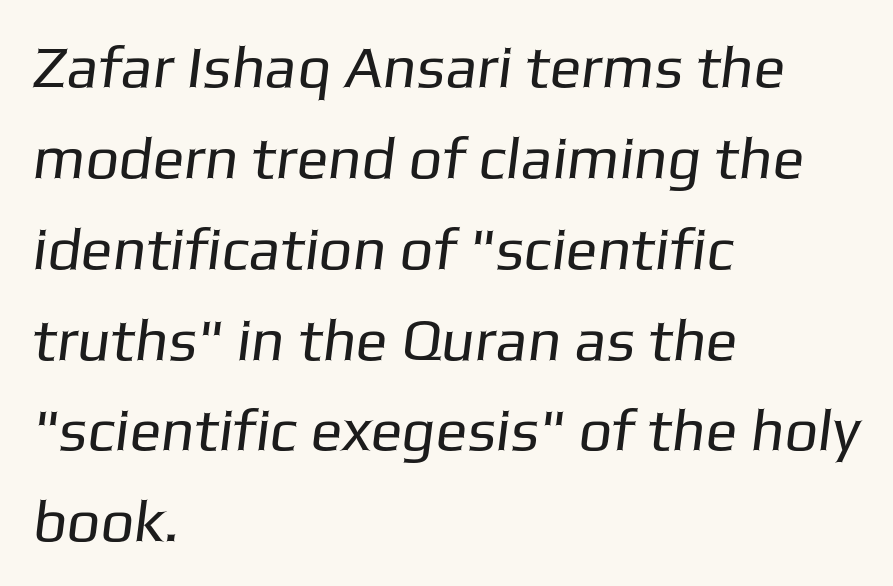
The image shows 59 px regular-weight sans-serif type; set left-aligned, normal line spacing (1.54x), normal letter spacing, not underlined; low stroke contrast and a medium x-height.
